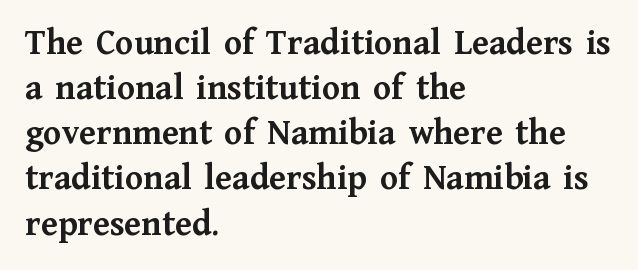
{"serif": "yes", "italic": "no", "bold": "yes", "weight": "semibold", "width": "normal", "stroke_contrast": "medium", "x_height": "medium", "monospaced": "no", "underline": "no", "align": "left", "line_spacing_ratio": 1.22, "letter_spacing": "normal", "letter_spacing_em": 0.0, "glyph_px": 37}
